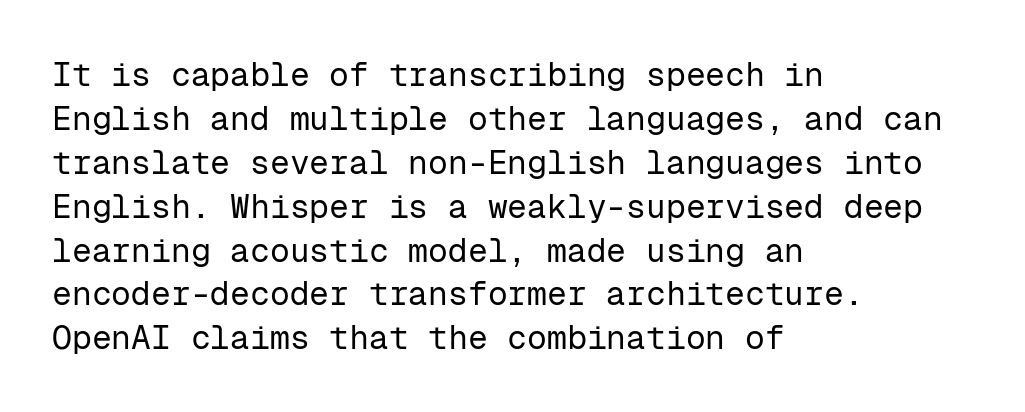
{"serif": "no", "italic": "no", "bold": "no", "weight": "regular", "width": "normal", "stroke_contrast": "low", "x_height": "medium", "monospaced": "yes", "underline": "no", "align": "left", "line_spacing": "normal", "line_spacing_ratio": 1.33, "letter_spacing": "normal", "letter_spacing_em": 0.0, "glyph_px": 33}
